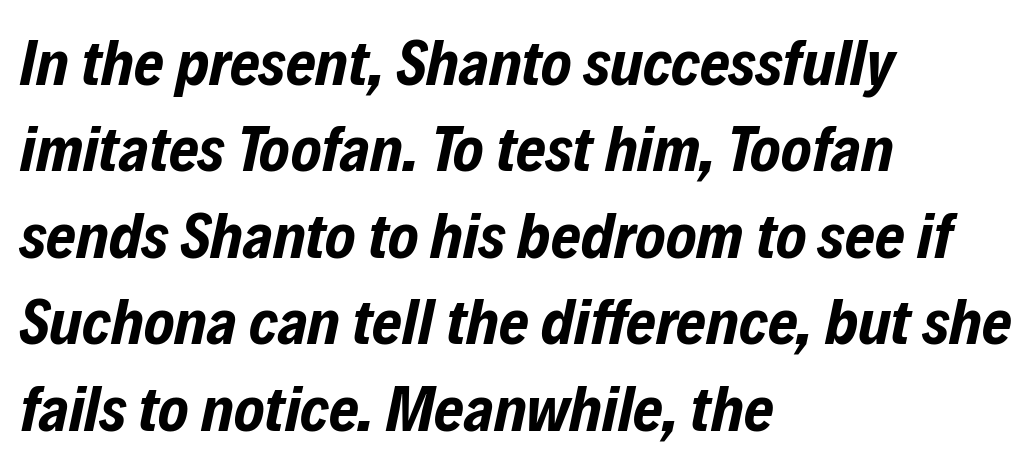
The image shows 64 px bold, condensed type, italic (leaning right); set left-aligned, normal line spacing (1.35x), normal letter spacing, not underlined; low stroke contrast and a medium x-height.
